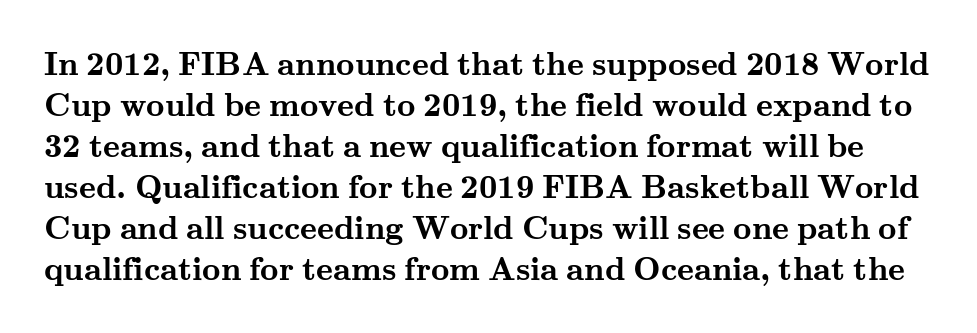
{"serif": "yes", "italic": "no", "bold": "yes", "weight": "semibold", "width": "wide", "stroke_contrast": "medium", "x_height": "small", "monospaced": "no", "underline": "no", "line_spacing": "normal", "line_spacing_ratio": 1.28, "letter_spacing": "normal", "letter_spacing_em": 0.0, "glyph_px": 32}
